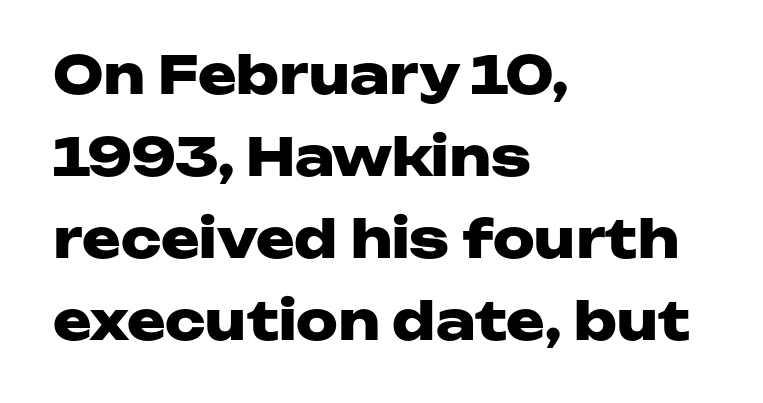
Alignment: flush left. These lines are composed in type without serifs. Each letter keeps its own natural width here, so spacing adapts to shape. Horizontal bands of white between lines are of average thickness. A clean baseline with only descenders dipping below it. In terms of weight, the rendering is a true, heavy bold.
